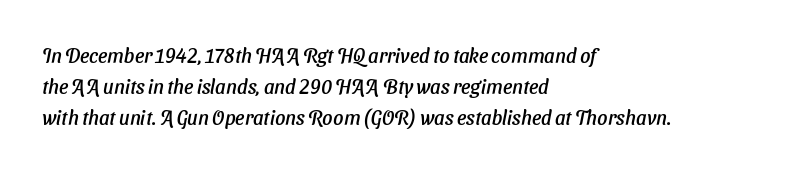
{"italic": "yes", "lean": "right", "slant_degrees": 11, "underline": "no", "align": "left", "line_spacing": "normal", "line_spacing_ratio": 1.55, "letter_spacing": "normal", "letter_spacing_em": 0.0, "glyph_px": 20}
